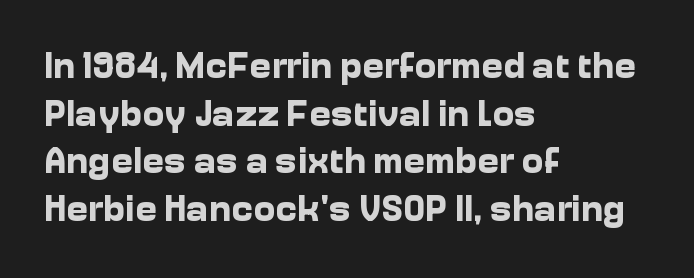
Q: Is the text bold? A: Yes.
Q: Is the text italic (slanted)? A: No, it is upright.
Q: Is the typeface a serif or a sans-serif typeface? A: Sans-serif.
Q: Is the text underlined? A: No.
Q: How is the paragraph aligned? A: Left-aligned.
Q: Is the spacing between letters normal or unusually wide? A: Normal.
Q: Is the spacing between lines tight, normal or loose? A: Normal.
Q: Width (condensed, normal, or wide)? A: Normal.
Q: Stroke contrast? A: Low.
Q: x-height? A: Medium.
Q: Monospaced? A: No.
